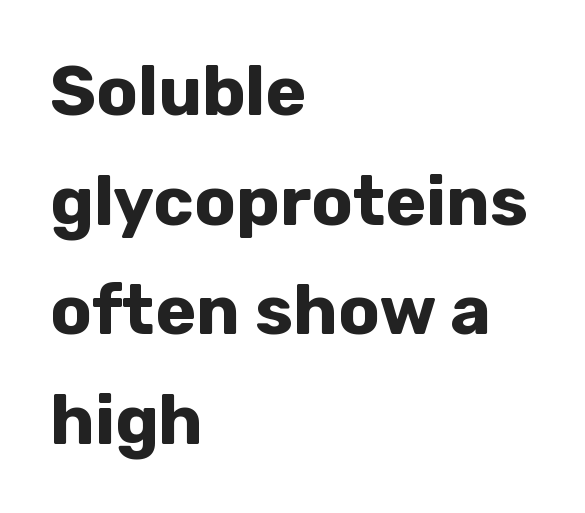
{"serif": "no", "italic": "no", "bold": "yes", "weight": "bold", "width": "normal", "stroke_contrast": "low", "x_height": "medium", "monospaced": "no", "underline": "no", "align": "left", "line_spacing": "normal", "line_spacing_ratio": 1.59, "letter_spacing": "normal", "letter_spacing_em": 0.0, "glyph_px": 69}
